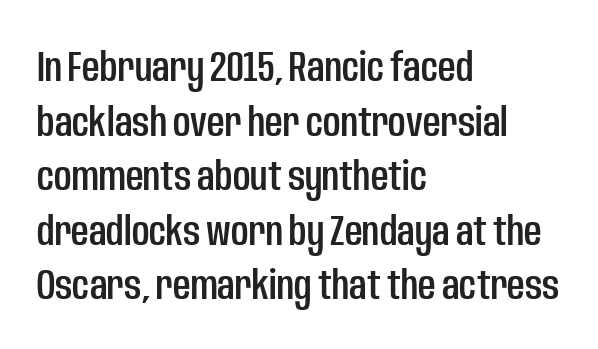
Q: Is the text italic (slanted)? A: No, it is upright.
Q: Is the typeface a serif or a sans-serif typeface? A: Sans-serif.
Q: Is the text underlined? A: No.
Q: How is the paragraph aligned? A: Left-aligned.
Q: Is the spacing between letters normal or unusually wide? A: Normal.
Q: Is the spacing between lines tight, normal or loose? A: Normal.
Q: Width (condensed, normal, or wide)? A: Condensed.
Q: Stroke contrast? A: Low.
Q: x-height? A: Large.
Q: Monospaced? A: No.
